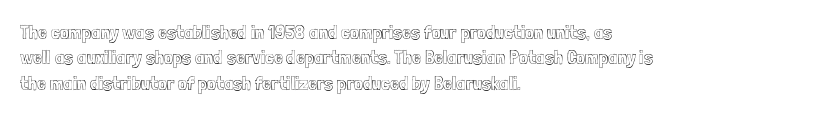
The image shows 20 px text type, upright; set left-aligned, normal line spacing (1.27x), normal letter spacing, not underlined.
